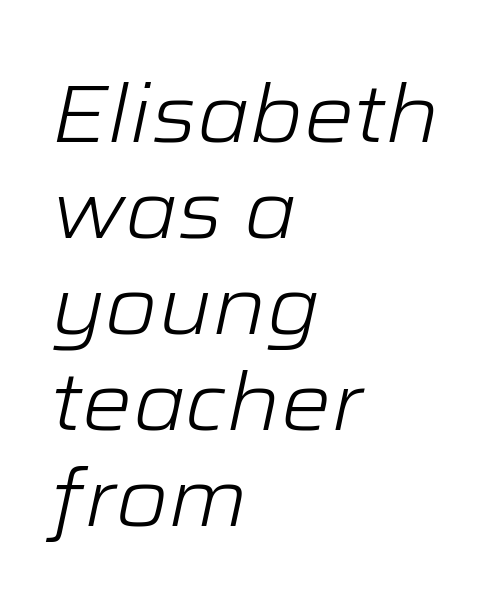
Q: Is the text bold? A: No.
Q: Is the text italic (slanted)? A: Yes, it leans right by about 12 degrees.
Q: Is the text underlined? A: No.
Q: How is the paragraph aligned? A: Left-aligned.
Q: Is the spacing between letters normal or unusually wide? A: Normal.
Q: Width (condensed, normal, or wide)? A: Wide.
Q: Stroke contrast? A: Low.
Q: x-height? A: Medium.
Q: Monospaced? A: No.
